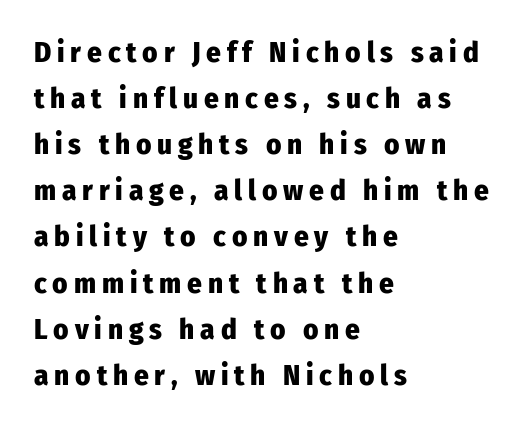
Q: Is the text bold? A: Yes.
Q: Is the text italic (slanted)? A: No, it is upright.
Q: Is the typeface a serif or a sans-serif typeface? A: Sans-serif.
Q: Is the text underlined? A: No.
Q: How is the paragraph aligned? A: Left-aligned.
Q: Is the spacing between letters normal or unusually wide? A: Unusually wide.
Q: Is the spacing between lines tight, normal or loose? A: Normal.
Q: Width (condensed, normal, or wide)? A: Condensed.
Q: Stroke contrast? A: Low.
Q: x-height? A: Medium.
Q: Monospaced? A: No.
